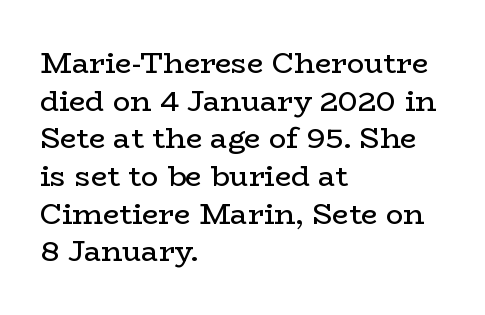
Q: Is the text bold? A: No.
Q: Is the text italic (slanted)? A: No, it is upright.
Q: Is the typeface a serif or a sans-serif typeface? A: Serif.
Q: Is the text underlined? A: No.
Q: How is the paragraph aligned? A: Left-aligned.
Q: Is the spacing between letters normal or unusually wide? A: Normal.
Q: Is the spacing between lines tight, normal or loose? A: Normal.
Q: Width (condensed, normal, or wide)? A: Wide.
Q: Stroke contrast? A: Low.
Q: x-height? A: Medium.
Q: Monospaced? A: No.
